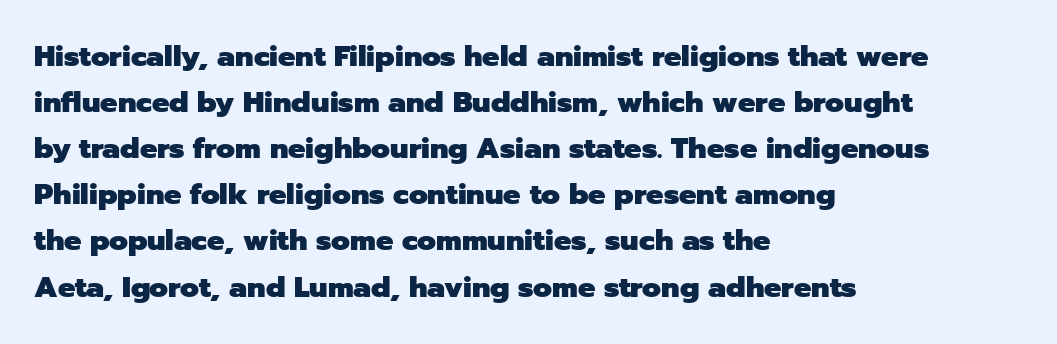
Q: Is the text bold? A: Yes.
Q: Is the text italic (slanted)? A: No, it is upright.
Q: Is the typeface a serif or a sans-serif typeface? A: Sans-serif.
Q: Is the text underlined? A: No.
Q: How is the paragraph aligned? A: Left-aligned.
Q: Is the spacing between letters normal or unusually wide? A: Normal.
Q: Is the spacing between lines tight, normal or loose? A: Normal.
Q: Width (condensed, normal, or wide)? A: Normal.
Q: Stroke contrast? A: Low.
Q: x-height? A: Medium.
Q: Monospaced? A: No.
